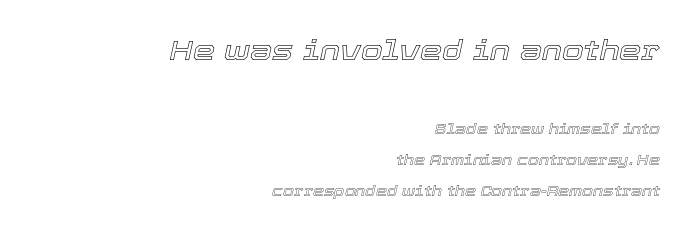
All the whitespace from short lines collects on the left. The rendering shrinks the type as you move from the upper chunk to the lower. Compared with typical paragraphs, the rows here are farther apart. Italic: yes, the glyphs are oblique. The face used here is proportionally spaced, like ordinary book or web type. The letters sit at their default tracking, neither squeezed nor spread.
